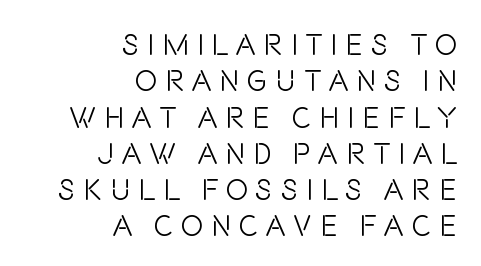
Glance below the letters and you will spot only blank space. Every character sits straight up, as roman type does. The lines are quadded right. The tracking jumps out immediately: characters are airy and widely separated. Each letter's strokes conclude bluntly, with no projecting serifs. A quiet, ordinary-to-light weight characterises the typeface.
